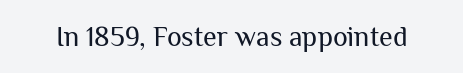
{"serif": "no", "italic": "no", "bold": "no", "weight": "regular", "width": "normal", "stroke_contrast": "medium", "x_height": "medium", "monospaced": "no", "underline": "no", "letter_spacing": "normal", "letter_spacing_em": 0.0, "glyph_px": 28}
